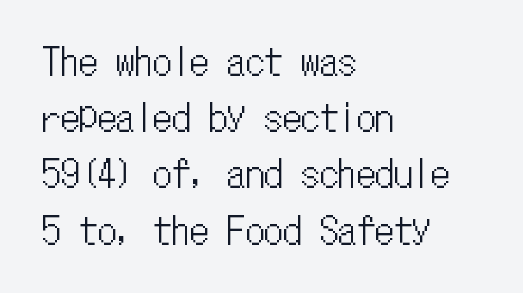
The image shows 37 px condensed type, upright, monospaced; set left-aligned, normal line spacing (1.52x), normal letter spacing, not underlined; low stroke contrast and a medium x-height.
